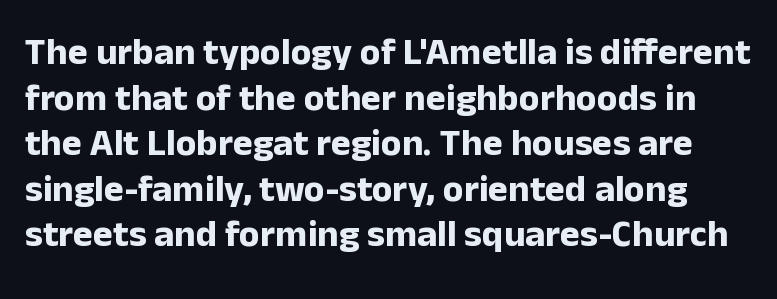
{"serif": "no", "italic": "no", "bold": "yes", "weight": "bold", "width": "normal", "stroke_contrast": "low", "x_height": "medium", "monospaced": "no", "underline": "no", "line_spacing_ratio": 1.2, "letter_spacing": "normal", "letter_spacing_em": 0.0, "glyph_px": 38}
